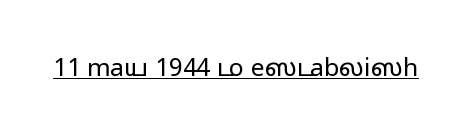
The letterforms sit at book weight or below. Posture: upright roman. Here the glyphs are tracked normally, forming tight word shapes. The words here are underlined.
